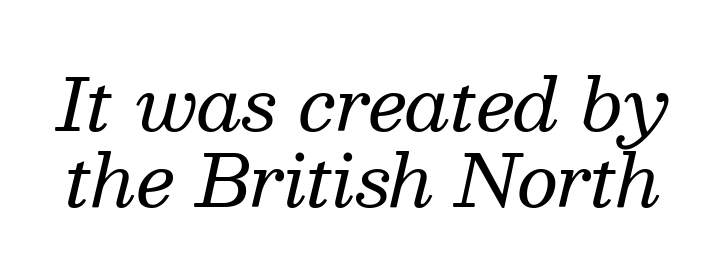
The image shows 72 px regular-weight serif type, italic (leaning right); set tight line spacing (1.05x), normal letter spacing, not underlined; medium stroke contrast and a medium x-height.
